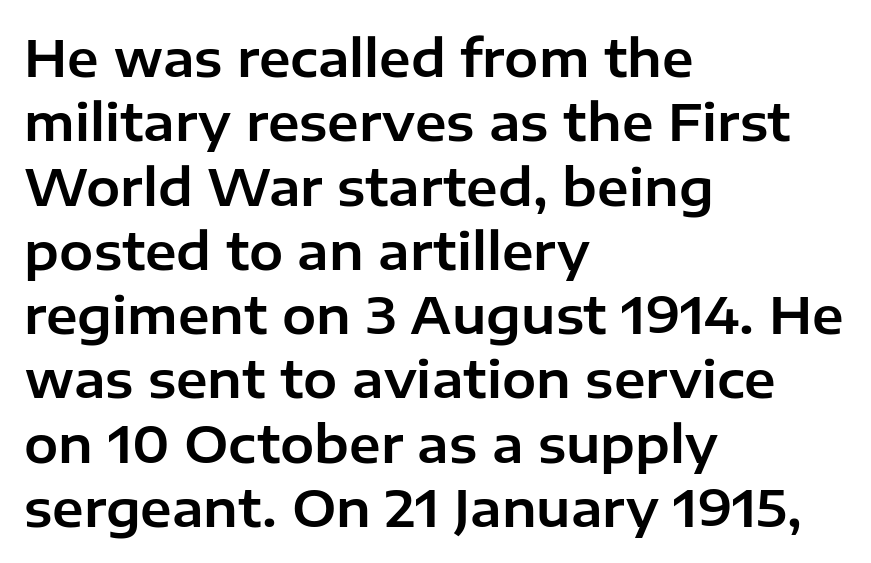
Caption: multi-line text, flush left, ragged right. The letters advance in unequal steps, a hallmark of proportional type. Notice how the stems are strictly vertical — no italics here. A clean baseline with only descenders dipping below it. The passage shown stacks its lines at a standard gap. Students, note that the glyphs here touch the page at normal intervals.
